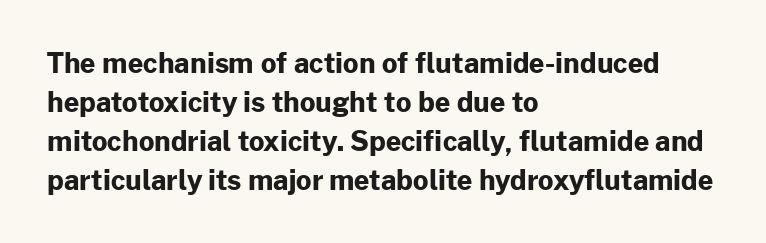
Q: Is the text bold? A: Yes.
Q: Is the text italic (slanted)? A: No, it is upright.
Q: Is the text underlined? A: No.
Q: How is the paragraph aligned? A: Left-aligned.
Q: Is the spacing between letters normal or unusually wide? A: Normal.
Q: Is the spacing between lines tight, normal or loose? A: Normal.
